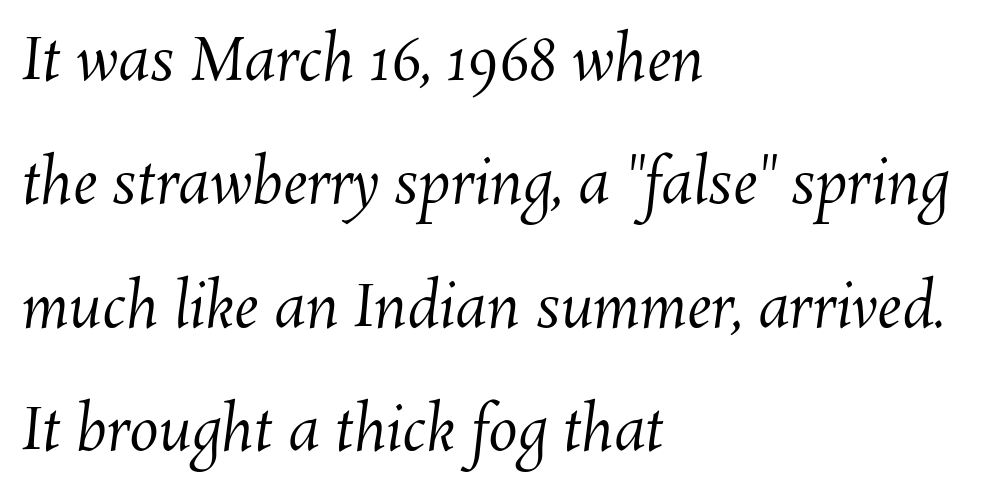
The image shows 59 px regular-weight type; set left-aligned, loose line spacing (2.09x), normal letter spacing, not underlined; medium stroke contrast and a medium x-height.
